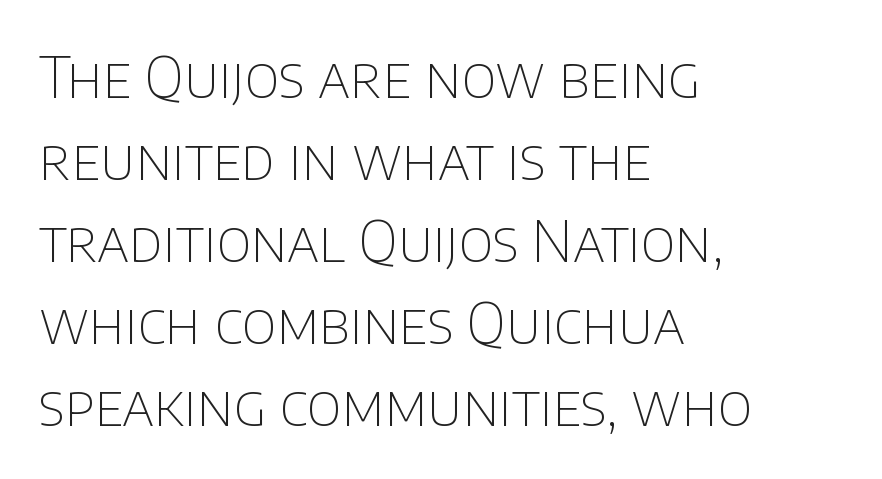
Q: Is the text bold? A: No.
Q: Is the text italic (slanted)? A: No, it is upright.
Q: Is the typeface a serif or a sans-serif typeface? A: Sans-serif.
Q: Is the text underlined? A: No.
Q: How is the paragraph aligned? A: Left-aligned.
Q: Is the spacing between letters normal or unusually wide? A: Normal.
Q: Is the spacing between lines tight, normal or loose? A: Normal.
Q: Width (condensed, normal, or wide)? A: Normal.
Q: Stroke contrast? A: Low.
Q: x-height? A: Large.
Q: Monospaced? A: No.
